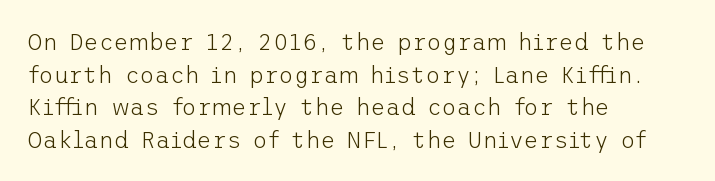
The image shows 23 px text type, upright; set left-aligned, normal line spacing (1.42x), normal letter spacing, not underlined.
